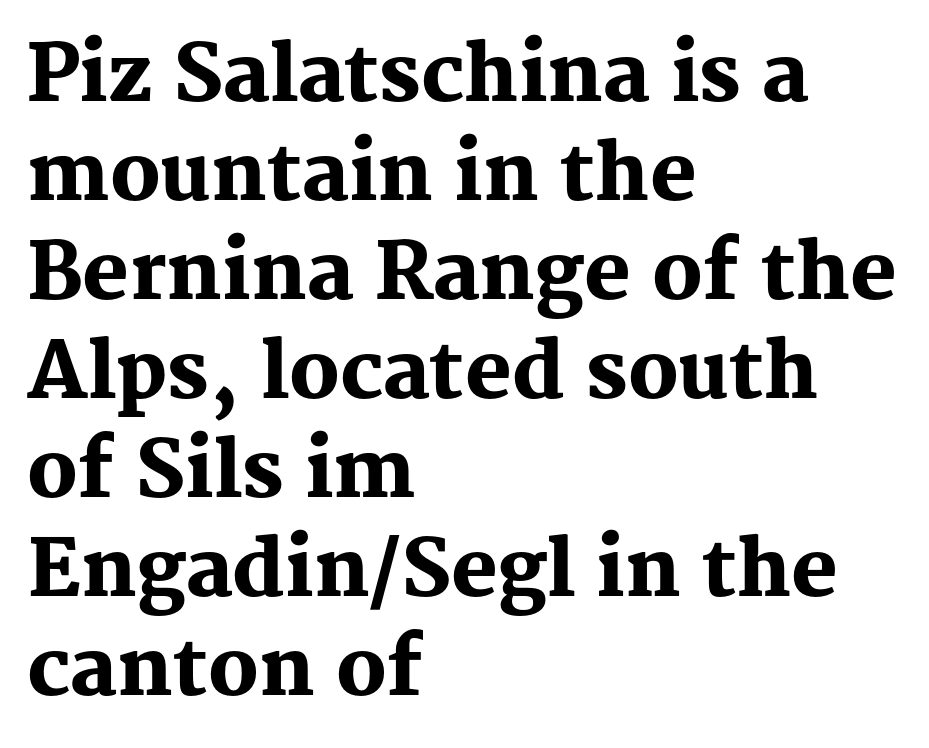
The image shows 78 px heavy serif type, upright; set left-aligned, normal line spacing (1.27x), normal letter spacing, not underlined; medium stroke contrast and a medium x-height.
